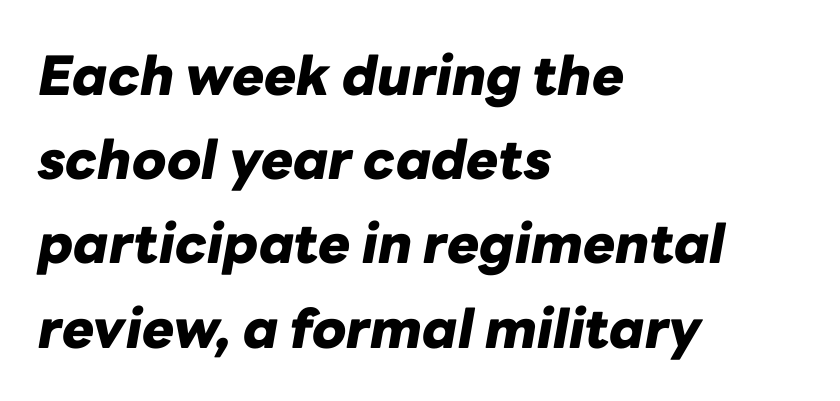
Q: Is the text bold? A: Yes.
Q: Is the text italic (slanted)? A: Yes, it leans right by about 10 degrees.
Q: Is the text underlined? A: No.
Q: How is the paragraph aligned? A: Left-aligned.
Q: Is the spacing between letters normal or unusually wide? A: Normal.
Q: Is the spacing between lines tight, normal or loose? A: Normal.
Q: Width (condensed, normal, or wide)? A: Normal.
Q: Stroke contrast? A: Low.
Q: x-height? A: Medium.
Q: Monospaced? A: No.
